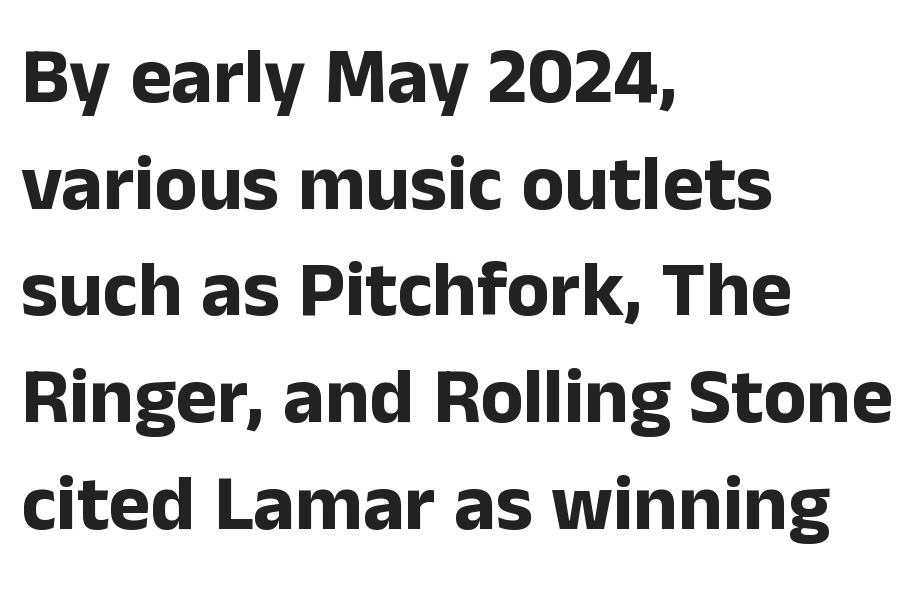
{"serif": "no", "italic": "no", "bold": "yes", "weight": "bold", "width": "normal", "stroke_contrast": "low", "x_height": "medium", "monospaced": "no", "underline": "no", "align": "left", "line_spacing": "normal", "line_spacing_ratio": 1.35, "letter_spacing": "normal", "letter_spacing_em": 0.0, "glyph_px": 79}
